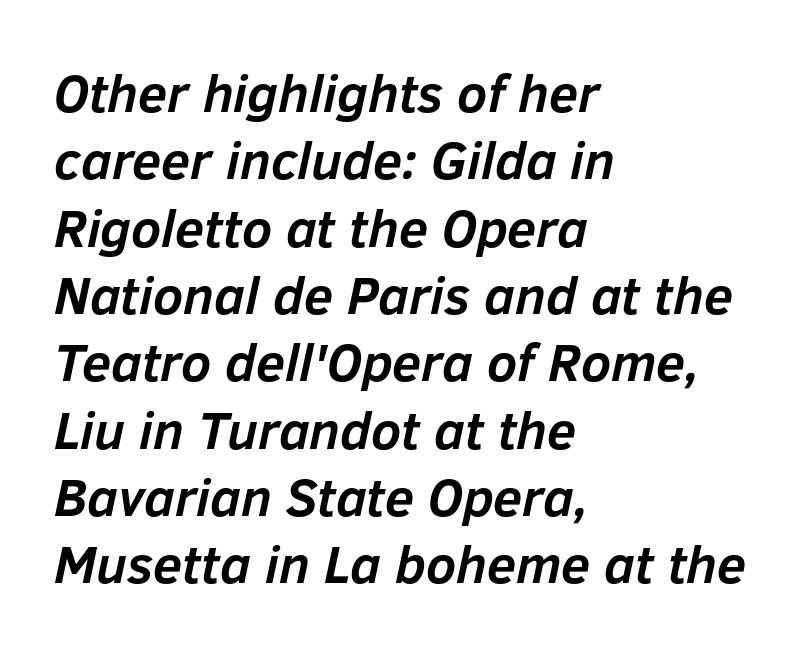
{"italic": "yes", "lean": "right", "slant_degrees": 12, "bold": "yes", "weight": "semibold", "width": "normal", "stroke_contrast": "low", "x_height": "medium", "monospaced": "no", "underline": "no", "align": "left", "line_spacing": "normal", "line_spacing_ratio": 1.27, "letter_spacing": "normal", "letter_spacing_em": 0.0, "glyph_px": 53}
